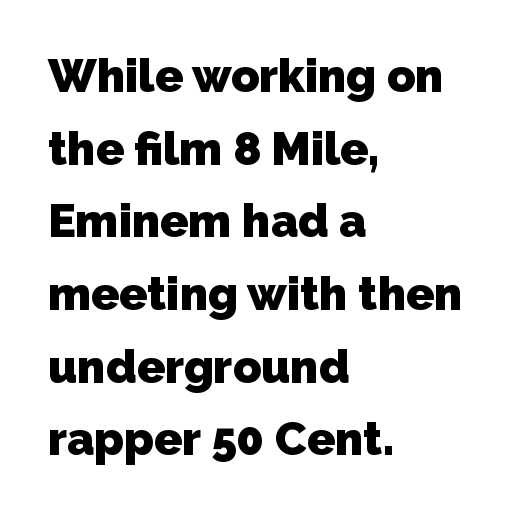
Stroke thickness is high; the sample reads as a true bold. The leading is moderate, giving the passage an even texture. Bare-footed words on every line. Think of a printed novel: that variable character pitch is what you see here. The gaps between neighbouring characters are ordinary and unremarkable.
